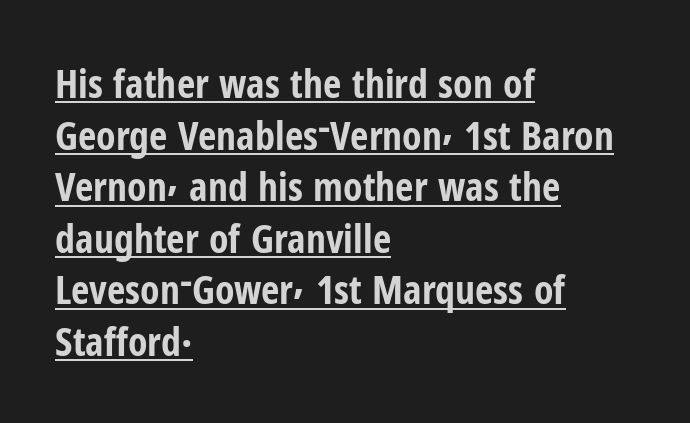
The image shows 40 px bold, condensed sans-serif type, upright; set left-aligned, normal line spacing (1.29x), normal letter spacing, underlined; low stroke contrast and a medium x-height.
